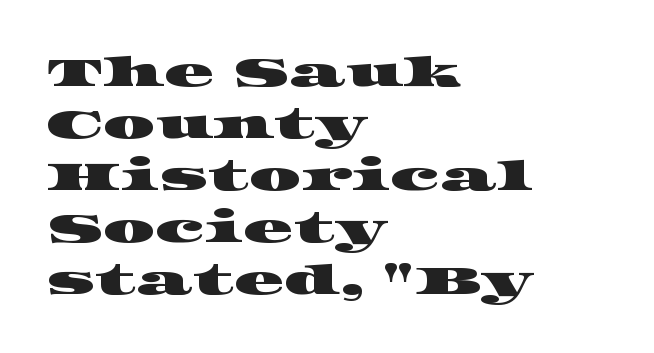
The image shows 41 px wide serif type; set left-aligned, normal line spacing (1.27x), normal letter spacing, not underlined; high stroke contrast and a large x-height.
